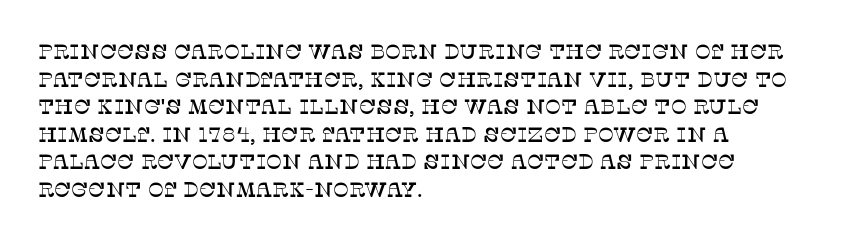
Line starts are locked; line ends wander. Leading matches the norm, producing a regular column. Characters remain perfectly vertical along every line. The area under the type is left untouched. Caption: standard tracking, unaltered.
